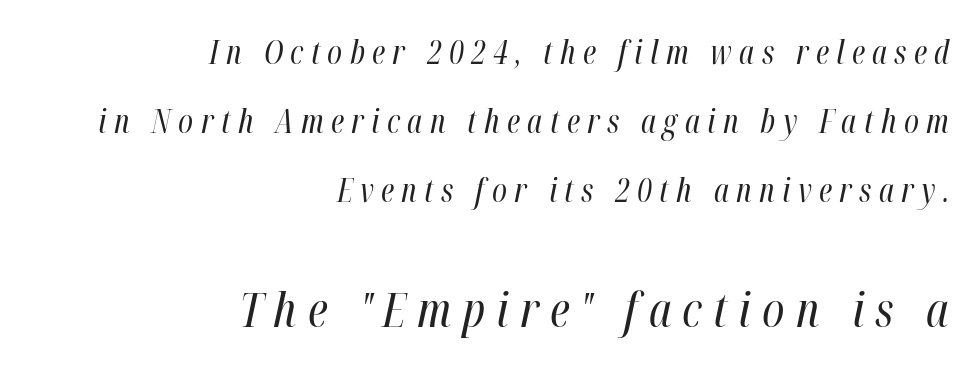
{"italic": "yes", "lean": "right", "slant_degrees": 12, "bold": "no", "weight": "regular", "width": "condensed", "stroke_contrast": "high", "x_height": "medium", "monospaced": "no", "underline": "no", "align": "right", "line_spacing": "loose", "line_spacing_ratio": 2.16, "letter_spacing": "wide", "letter_spacing_em": 0.23, "larger_block": "second", "size_ratio": 1.5, "glyph_px": 48}
